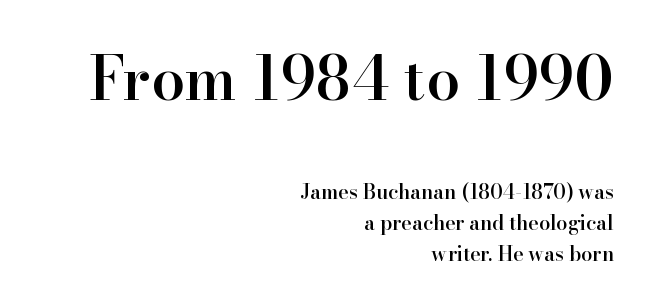
Q: Is the text bold? A: Semi-bold.
Q: Is the text italic (slanted)? A: No, it is upright.
Q: Is the typeface a serif or a sans-serif typeface? A: Serif.
Q: Is the text underlined? A: No.
Q: How is the paragraph aligned? A: Right-aligned.
Q: Is the spacing between letters normal or unusually wide? A: Normal.
Q: Is the spacing between lines tight, normal or loose? A: Normal.
Q: Which block of text is set in a larger size, the first (top) or the second (bottom)? A: The first (top) one.
Q: Width (condensed, normal, or wide)? A: Normal.
Q: Stroke contrast? A: High.
Q: x-height? A: Small.
Q: Monospaced? A: No.
